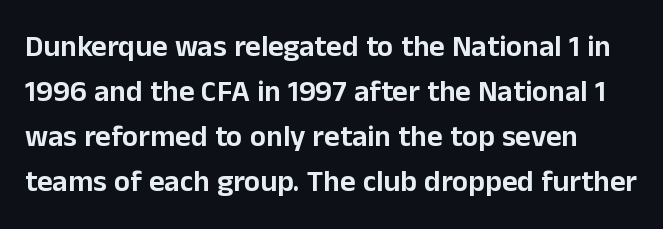
Caption: standard tracking, unaltered. Honestly, the row spacing looks completely unremarkable. Posture: straight, roman, zero tilt. The font family rendered here belongs to the sans-serif group. A typesetter would call this proportional, since set widths differ per character.
